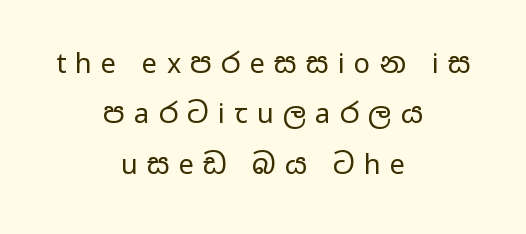
Q: Is the text bold? A: No.
Q: Is the text italic (slanted)? A: No, it is upright.
Q: Is the text underlined? A: No.
Q: How is the paragraph aligned? A: Centered.
Q: Is the spacing between letters normal or unusually wide? A: Unusually wide.
